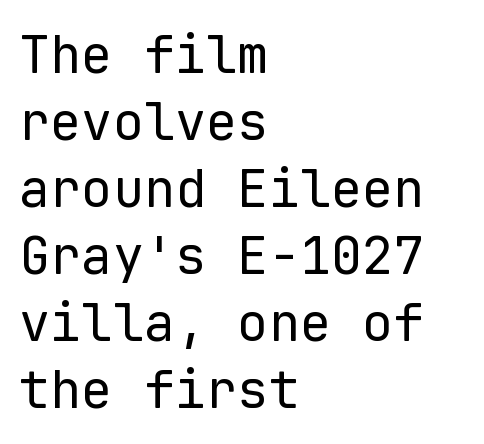
Q: Is the text bold? A: No.
Q: Is the text italic (slanted)? A: No, it is upright.
Q: Is the typeface a serif or a sans-serif typeface? A: Sans-serif.
Q: Is the text underlined? A: No.
Q: How is the paragraph aligned? A: Left-aligned.
Q: Is the spacing between letters normal or unusually wide? A: Normal.
Q: Is the spacing between lines tight, normal or loose? A: Normal.
Q: Width (condensed, normal, or wide)? A: Normal.
Q: Stroke contrast? A: Low.
Q: x-height? A: Medium.
Q: Monospaced? A: Yes.
